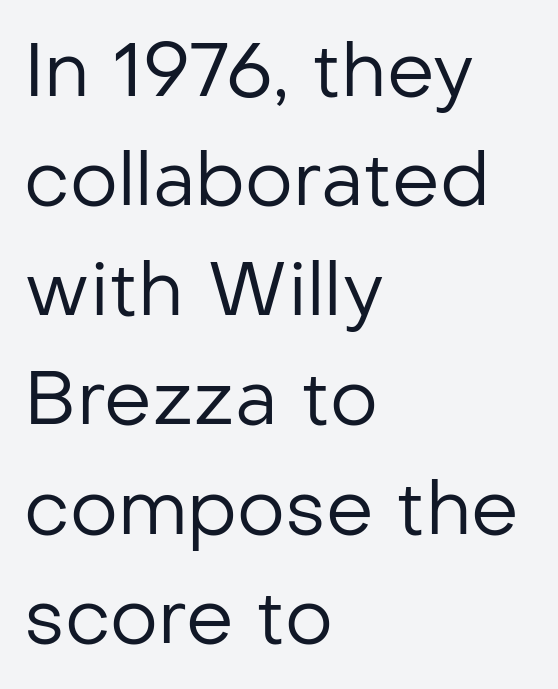
{"serif": "no", "italic": "no", "bold": "no", "weight": "regular", "width": "normal", "stroke_contrast": "low", "x_height": "medium", "monospaced": "no", "underline": "no", "align": "left", "line_spacing": "normal", "line_spacing_ratio": 1.46, "letter_spacing": "normal", "letter_spacing_em": 0.0, "glyph_px": 75}
